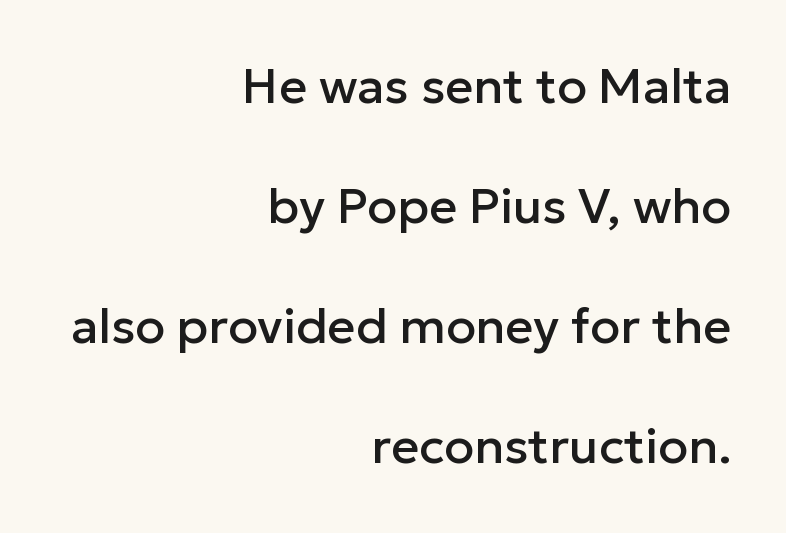
The image shows 49 px sans-serif type, upright; set right-aligned, loose line spacing (2.45x), normal letter spacing, not underlined; low stroke contrast and a medium x-height.
